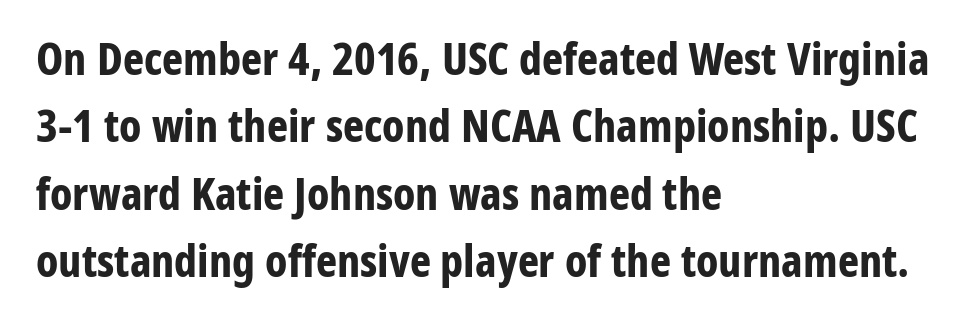
Any mark beneath the type? The region is blank. Weight: bold. These lines stack with their left ends in a neat column. Look at the bottom of the vertical strokes: they stop flat, with no serifs.
